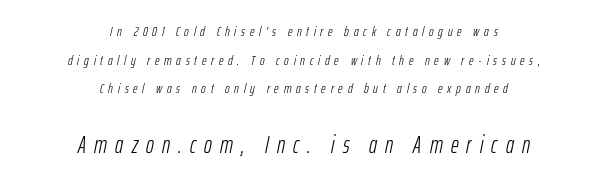
Q: Is the text bold? A: No.
Q: Is the text italic (slanted)? A: Yes, it leans right by about 12 degrees.
Q: Is the text underlined? A: No.
Q: How is the paragraph aligned? A: Centered.
Q: Is the spacing between letters normal or unusually wide? A: Unusually wide.
Q: Is the spacing between lines tight, normal or loose? A: Loose.
Q: Which block of text is set in a larger size, the first (top) or the second (bottom)? A: The second (bottom) one.
